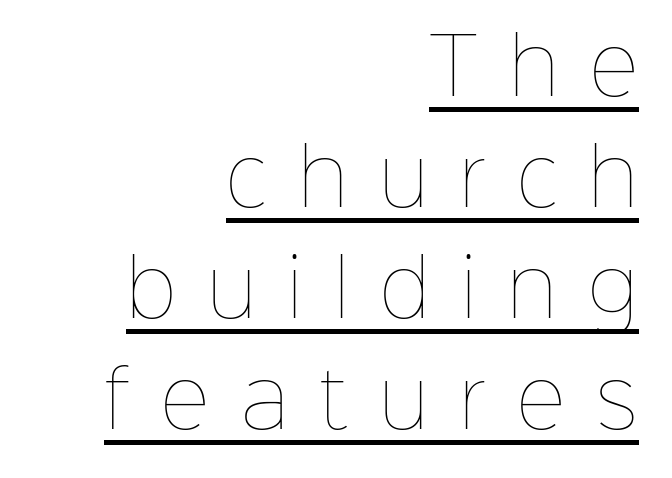
A normal amount of white space separates one row of letters from the next. If you drew a ruler down the right edge, every line would touch it. Each letter keeps its own natural width here, so spacing adapts to shape. The face used here appears with an underline applied. Heaviness? Minimal to ordinary, like unemphasized prose.
